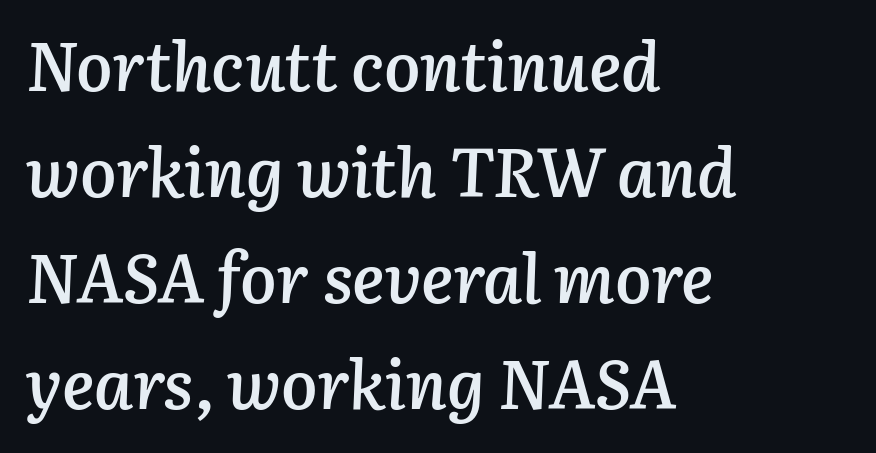
Q: Is the text bold? A: Semi-bold.
Q: Is the text italic (slanted)? A: Yes, it leans right by about 3 degrees.
Q: Is the text underlined? A: No.
Q: How is the paragraph aligned? A: Left-aligned.
Q: Is the spacing between letters normal or unusually wide? A: Normal.
Q: Is the spacing between lines tight, normal or loose? A: Normal.
Q: Width (condensed, normal, or wide)? A: Normal.
Q: Stroke contrast? A: Low.
Q: x-height? A: Medium.
Q: Monospaced? A: No.
